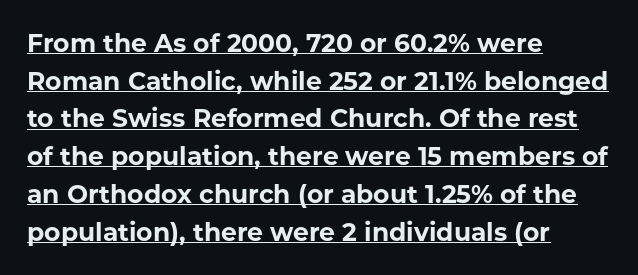
The image shows 25 px bold type, upright; set left-aligned, normal line spacing (1.51x), normal letter spacing, underlined.
